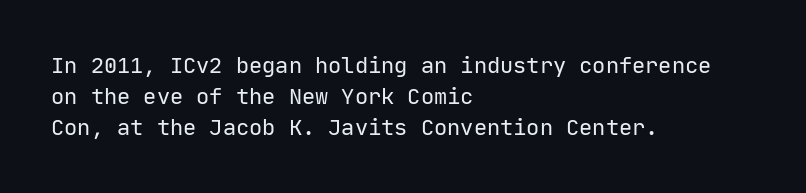
{"italic": "no", "bold": "no", "underline": "no", "align": "left", "line_spacing": "normal", "line_spacing_ratio": 1.41, "letter_spacing": "normal", "letter_spacing_em": 0.0, "glyph_px": 22}
